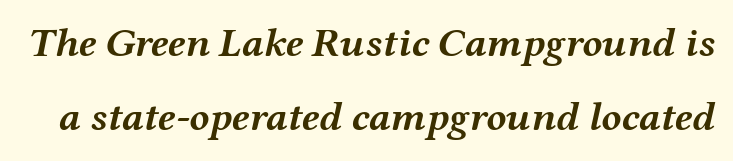
The image shows 41 px semibold, wide type, italic (leaning right); set line spacing 1.81x, normal letter spacing, not underlined; medium stroke contrast and a medium x-height.
